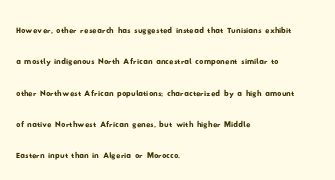
These lines keep a tight, regular rhythm from letter to letter. The rendering anchors every line to the left-hand side. Leading: standard. Clear beneath every line of the passage.
